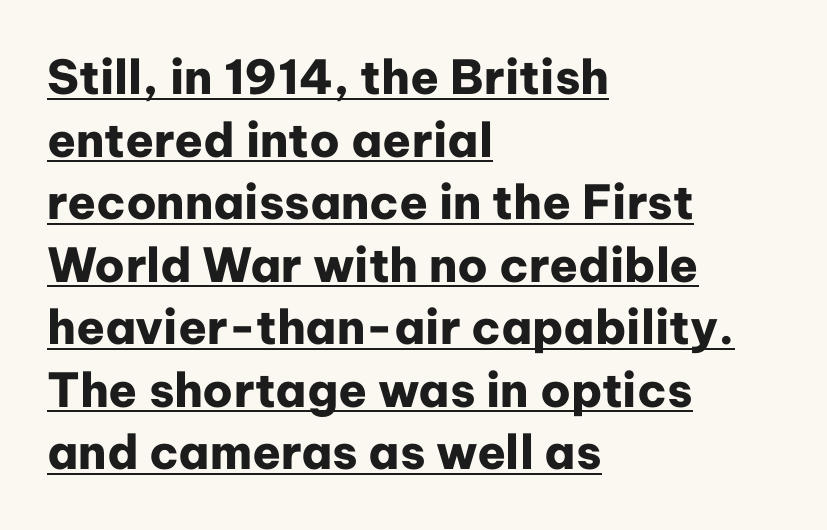
Q: Is the text bold? A: Yes.
Q: Is the text italic (slanted)? A: No, it is upright.
Q: Is the typeface a serif or a sans-serif typeface? A: Sans-serif.
Q: Is the text underlined? A: Yes.
Q: How is the paragraph aligned? A: Left-aligned.
Q: Is the spacing between letters normal or unusually wide? A: Normal.
Q: Is the spacing between lines tight, normal or loose? A: Normal.
Q: Width (condensed, normal, or wide)? A: Normal.
Q: Stroke contrast? A: Low.
Q: x-height? A: Medium.
Q: Monospaced? A: No.
